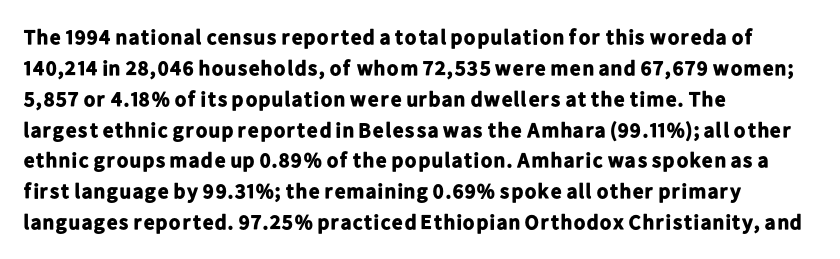
The image shows 21 px bold type, upright; set left-aligned, normal line spacing (1.47x), normal letter spacing, not underlined.
